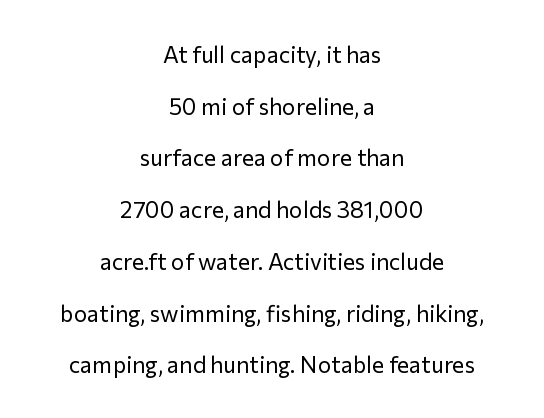
Q: Is the text bold? A: No.
Q: Is the text italic (slanted)? A: No, it is upright.
Q: Is the text underlined? A: No.
Q: How is the paragraph aligned? A: Centered.
Q: Is the spacing between letters normal or unusually wide? A: Normal.
Q: Is the spacing between lines tight, normal or loose? A: Loose.
